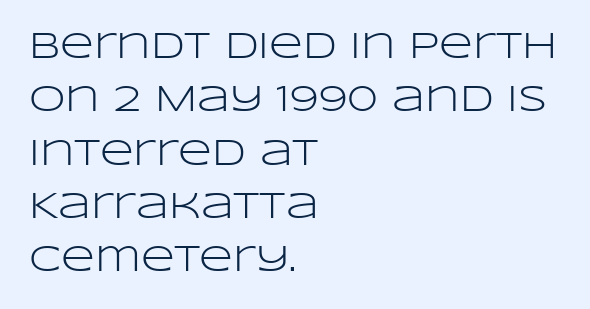
Q: Is the text bold? A: No.
Q: Is the text italic (slanted)? A: No, it is upright.
Q: Is the typeface a serif or a sans-serif typeface? A: Sans-serif.
Q: Is the text underlined? A: No.
Q: How is the paragraph aligned? A: Left-aligned.
Q: Is the spacing between letters normal or unusually wide? A: Normal.
Q: Is the spacing between lines tight, normal or loose? A: Normal.
Q: Width (condensed, normal, or wide)? A: Wide.
Q: Stroke contrast? A: Low.
Q: x-height? A: Large.
Q: Monospaced? A: No.
